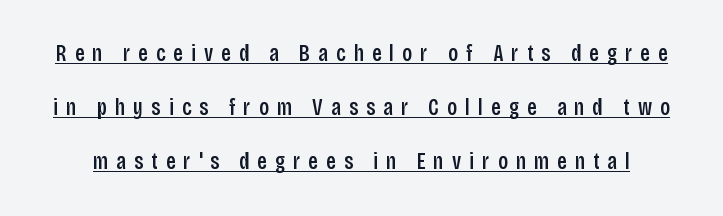
Vertically, the passage feels expansive, rows floating well apart. Does a line run under the words? Yes, clearly. Display-style spreading of the glyphs; the letterfit is very open. The letters stand upright; this is a roman face.
